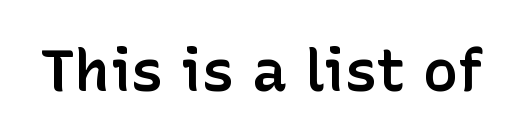
Q: Is the text bold? A: Semi-bold.
Q: Is the text italic (slanted)? A: No, it is upright.
Q: Is the typeface a serif or a sans-serif typeface? A: Sans-serif.
Q: Is the text underlined? A: No.
Q: Is the spacing between letters normal or unusually wide? A: Normal.
Q: Width (condensed, normal, or wide)? A: Normal.
Q: Stroke contrast? A: Low.
Q: x-height? A: Medium.
Q: Monospaced? A: No.
